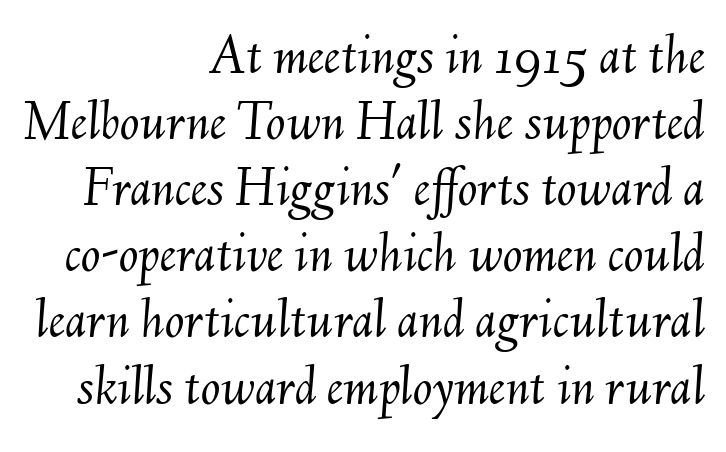
{"italic": "yes", "lean": "right", "slant_degrees": 6, "bold": "no", "weight": "light", "width": "normal", "stroke_contrast": "medium", "x_height": "small", "monospaced": "no", "underline": "no", "align": "right", "line_spacing": "tight", "line_spacing_ratio": 1.14, "letter_spacing": "normal", "letter_spacing_em": 0.0, "glyph_px": 58}
